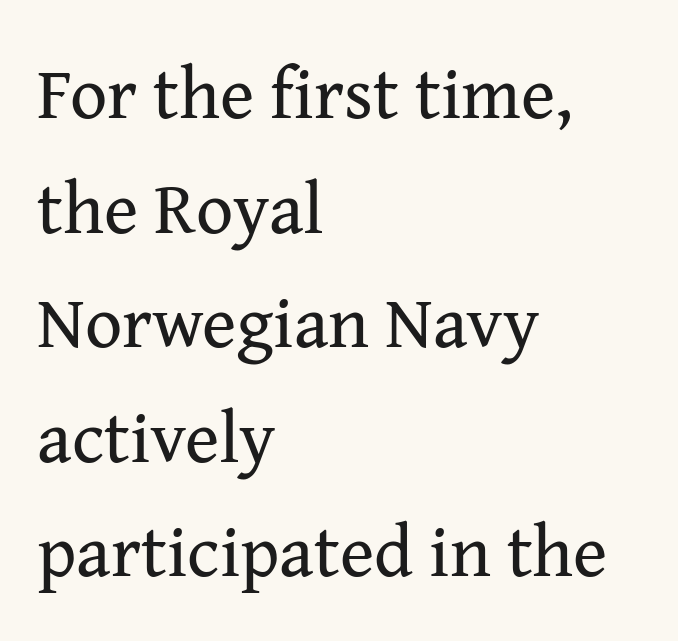
Style check: upright. Line spacing here is normal. The face used here is proportionally spaced, like ordinary book or web type. Note: serifs present on the glyphs. A quiet, ordinary-to-light weight characterises the typeface. Does extra space separate the letters? No, they use regular spacing.
